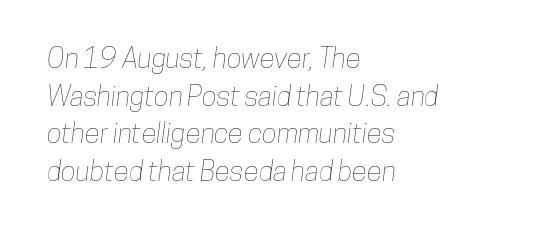
The image shows 28 px condensed type; set left-aligned, normal line spacing (1.34x), normal letter spacing, not underlined; low stroke contrast and a medium x-height.
